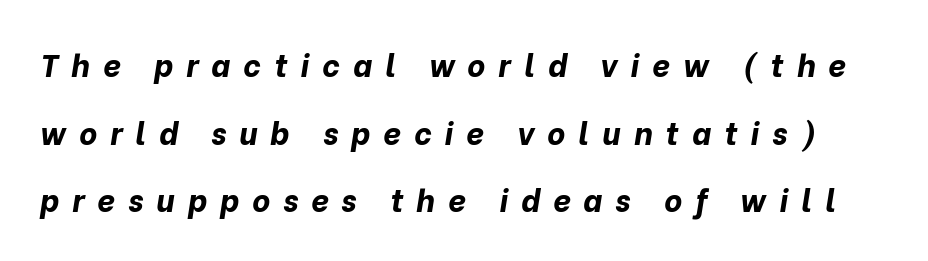
The image shows 31 px bold type, italic (leaning right); set loose line spacing (2.18x), unusually wide letter spacing (+0.42 em), not underlined; low stroke contrast and a medium x-height.
